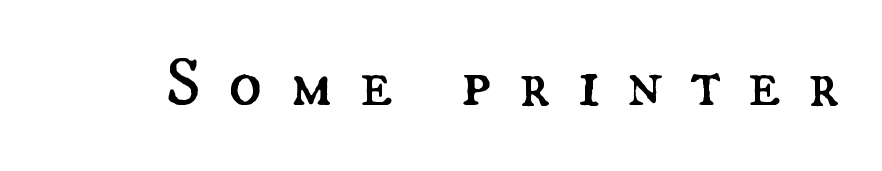
{"italic": "no", "bold": "no", "weight": "regular", "width": "normal", "stroke_contrast": "medium", "x_height": "small", "monospaced": "no", "underline": "no", "letter_spacing": "wide", "letter_spacing_em": 0.39, "glyph_px": 69}
